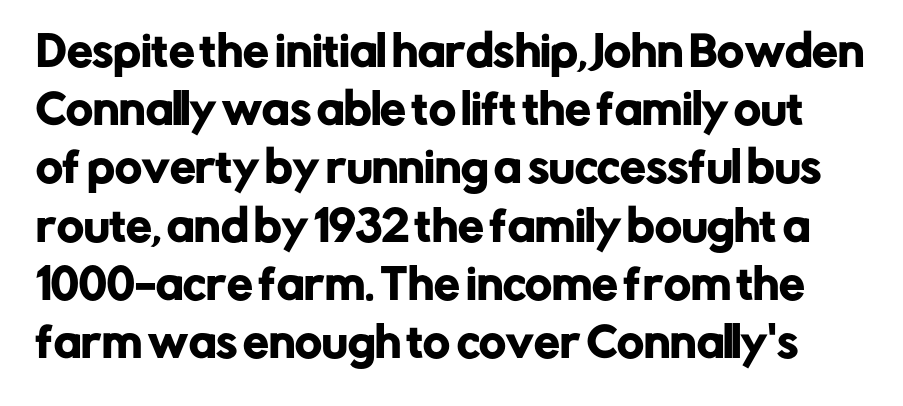
{"serif": "no", "italic": "no", "width": "normal", "stroke_contrast": "low", "x_height": "medium", "monospaced": "no", "underline": "no", "line_spacing": "normal", "line_spacing_ratio": 1.42, "letter_spacing": "normal", "letter_spacing_em": 0.0, "glyph_px": 41}
